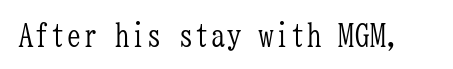
{"serif": "yes", "italic": "no", "bold": "no", "weight": "light", "width": "condensed", "stroke_contrast": "low", "x_height": "medium", "monospaced": "yes", "underline": "no", "letter_spacing": "normal", "letter_spacing_em": 0.0, "glyph_px": 32}
